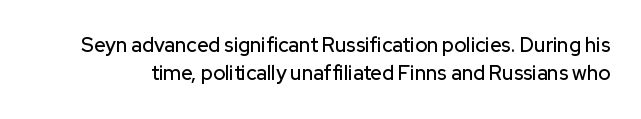
{"italic": "no", "underline": "no", "line_spacing": "normal", "line_spacing_ratio": 1.42, "letter_spacing": "normal", "letter_spacing_em": 0.0, "glyph_px": 20}
